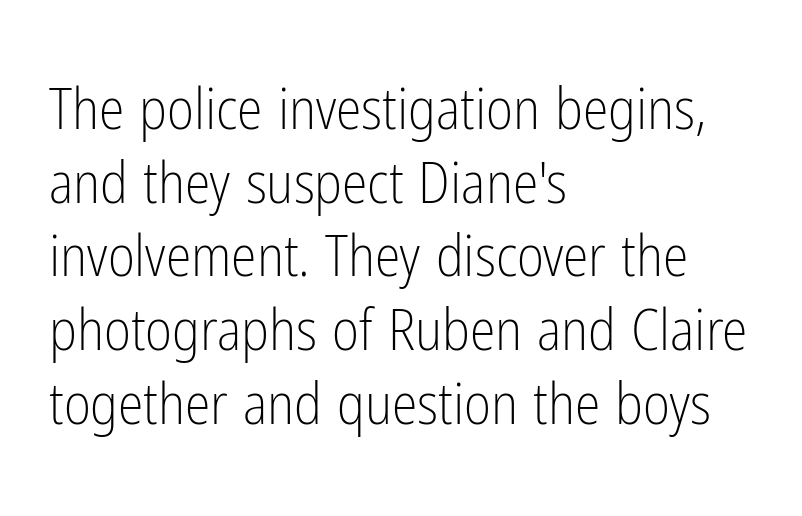
{"serif": "no", "italic": "no", "bold": "no", "weight": "light", "width": "condensed", "stroke_contrast": "low", "x_height": "medium", "monospaced": "no", "underline": "no", "align": "left", "line_spacing": "normal", "line_spacing_ratio": 1.27, "letter_spacing": "normal", "letter_spacing_em": 0.0, "glyph_px": 58}
